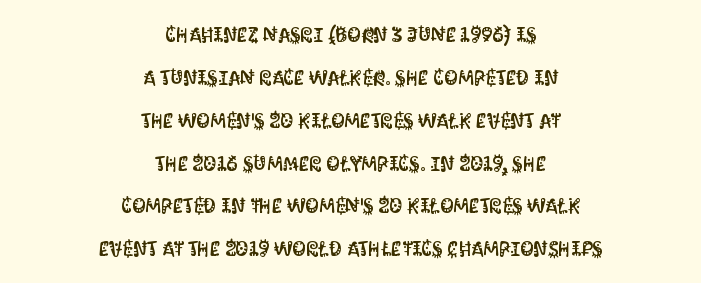
Q: Is the text italic (slanted)? A: No, it is upright.
Q: Is the text underlined? A: No.
Q: How is the paragraph aligned? A: Centered.
Q: Is the spacing between letters normal or unusually wide? A: Normal.
Q: Is the spacing between lines tight, normal or loose? A: Loose.
